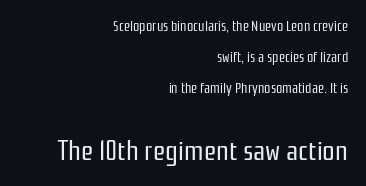
Weight: regular or lighter. Bare-footed words on every line. Character size in the trailing block exceeds that of the leading block. Spacing between characters is what you'd get straight out of the box. Rows of type keep a wide berth in the vertical direction. Serifs: no, the terminals of the letterforms are clean.
